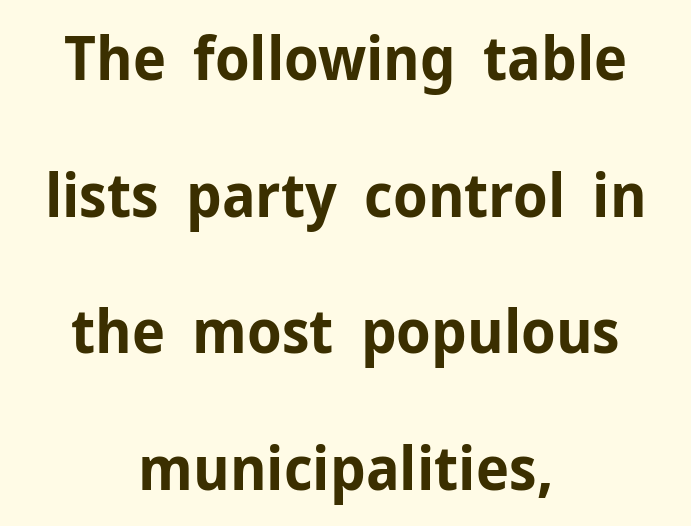
Q: Is the text bold? A: Yes.
Q: Is the text italic (slanted)? A: No, it is upright.
Q: Is the typeface a serif or a sans-serif typeface? A: Sans-serif.
Q: Is the text underlined? A: No.
Q: How is the paragraph aligned? A: Centered.
Q: Is the spacing between letters normal or unusually wide? A: Normal.
Q: Is the spacing between lines tight, normal or loose? A: Loose.
Q: Width (condensed, normal, or wide)? A: Normal.
Q: Stroke contrast? A: Low.
Q: x-height? A: Medium.
Q: Monospaced? A: No.
